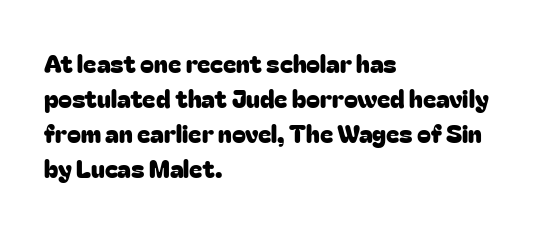
The image shows 25 px text type, upright; set left-aligned, normal line spacing (1.4x), normal letter spacing, not underlined.
